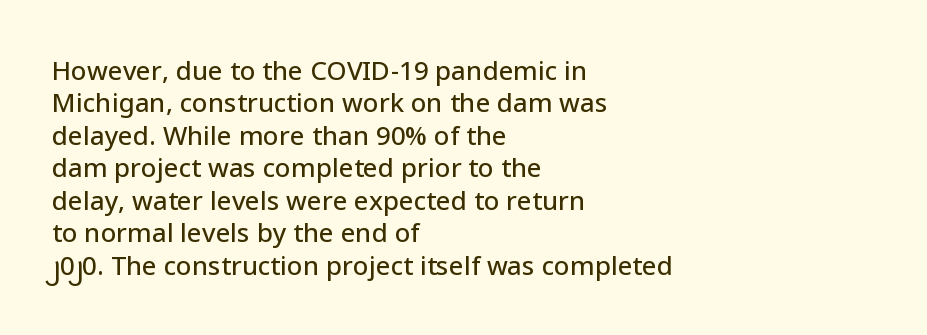
{"italic": "no", "underline": "no", "align": "left", "line_spacing": "normal", "line_spacing_ratio": 1.25, "letter_spacing": "normal", "letter_spacing_em": 0.0, "glyph_px": 26}
